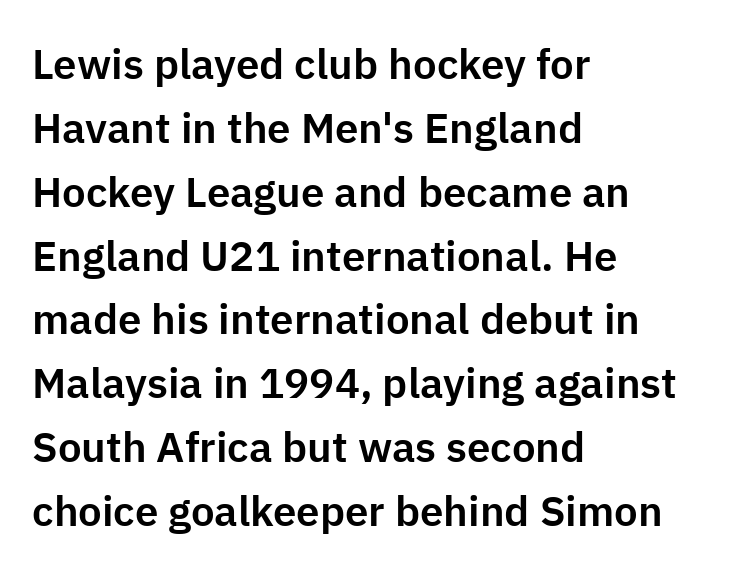
{"serif": "no", "italic": "no", "width": "normal", "stroke_contrast": "low", "x_height": "medium", "monospaced": "no", "underline": "no", "align": "left", "line_spacing": "normal", "line_spacing_ratio": 1.52, "letter_spacing": "normal", "letter_spacing_em": 0.0, "glyph_px": 42}
